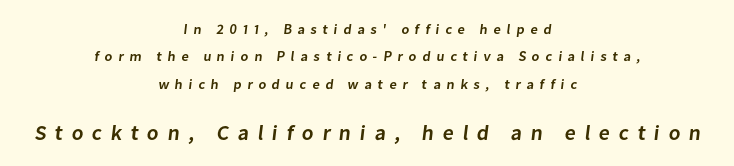
{"bold": "semi", "underline": "no", "align": "center", "line_spacing": "loose", "line_spacing_ratio": 1.95, "letter_spacing": "wide", "letter_spacing_em": 0.41, "larger_block": "second", "size_ratio": 1.5, "glyph_px": 21}
